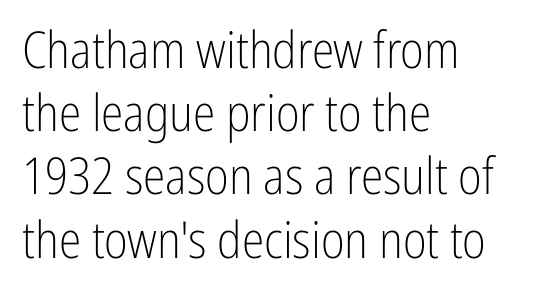
Q: Is the text bold? A: No.
Q: Is the text italic (slanted)? A: No, it is upright.
Q: Is the typeface a serif or a sans-serif typeface? A: Sans-serif.
Q: Is the text underlined? A: No.
Q: How is the paragraph aligned? A: Left-aligned.
Q: Is the spacing between letters normal or unusually wide? A: Normal.
Q: Width (condensed, normal, or wide)? A: Condensed.
Q: Stroke contrast? A: Low.
Q: x-height? A: Medium.
Q: Monospaced? A: No.
